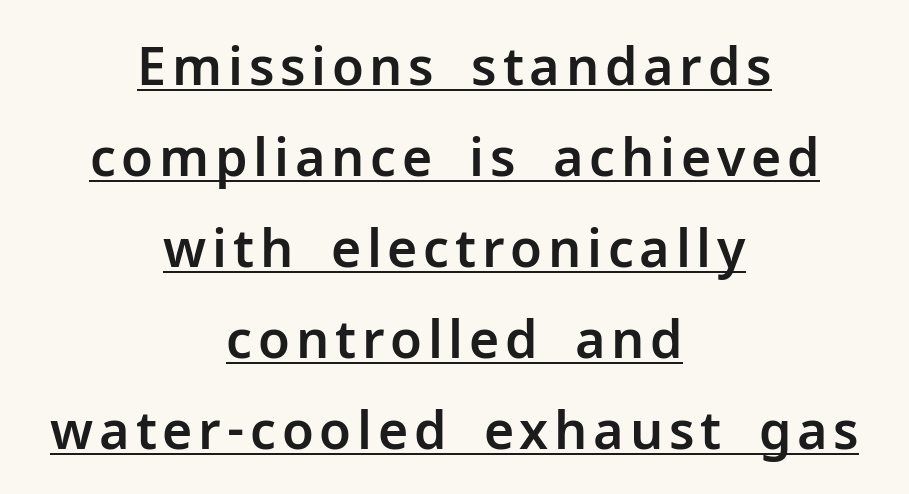
The whitespace from short lines is split evenly between both sides. In terms of letterform style, serifs are entirely absent. Think of a printed novel: that variable character pitch is what you see here. Beneath each row of characters lies a ruled line. Posture: straight, roman, zero tilt.
